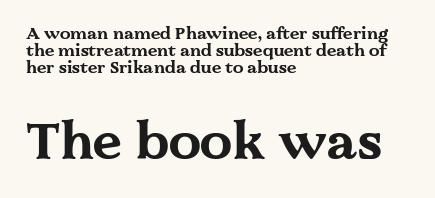
The image shows 52 px bold, wide serif type, upright; set left-aligned, tight line spacing (0.99x), normal letter spacing, not underlined; the second (bottom) block is 3.06x larger; medium stroke contrast and a medium x-height.
